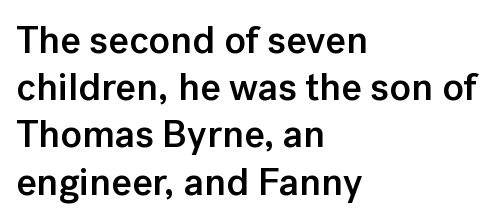
Q: Is the text bold? A: Semi-bold.
Q: Is the text italic (slanted)? A: No, it is upright.
Q: Is the typeface a serif or a sans-serif typeface? A: Sans-serif.
Q: Is the text underlined? A: No.
Q: How is the paragraph aligned? A: Left-aligned.
Q: Is the spacing between letters normal or unusually wide? A: Normal.
Q: Width (condensed, normal, or wide)? A: Normal.
Q: Stroke contrast? A: Low.
Q: x-height? A: Medium.
Q: Monospaced? A: No.
